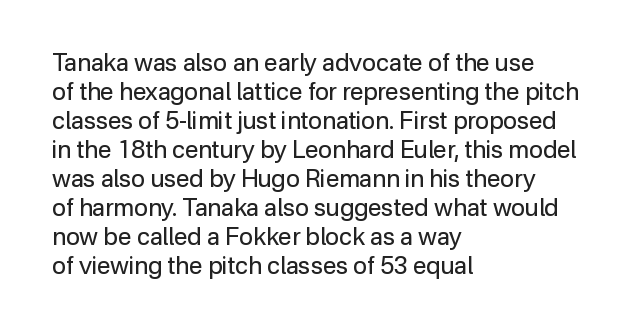
{"italic": "no", "bold": "no", "underline": "no", "align": "left", "line_spacing_ratio": 1.21, "letter_spacing": "normal", "letter_spacing_em": 0.0, "glyph_px": 24}
